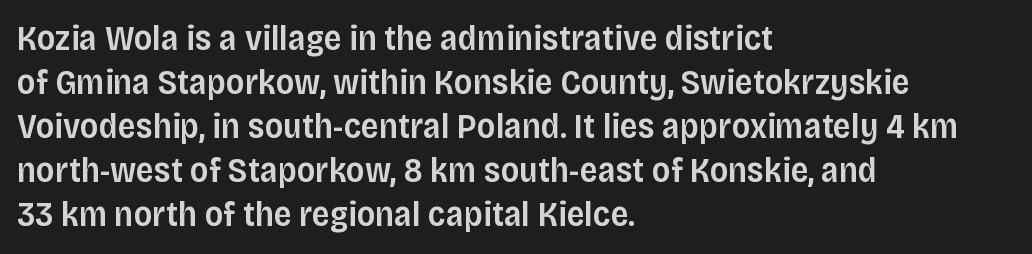
How would I describe the line gaps? Plain and ordinary. Is there any slant? The stems are plumb. Layout note: lines flush left. Tracking here is standard; glyphs follow each other at the usual distance. The face used here is a semibold: visibly heavier than regular, lighter than bold.
